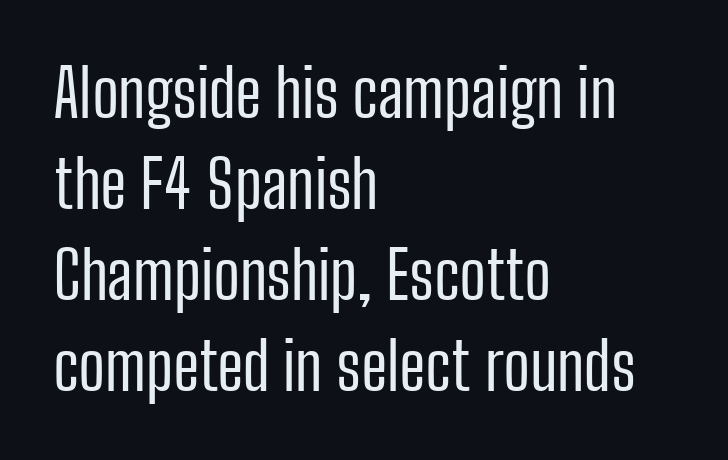
Posture: vertical. Tracking here is standard; glyphs follow each other at the usual distance. Leftover space on each line is placed entirely after the last word. Vertical stems look standard width or narrower in stroke.
